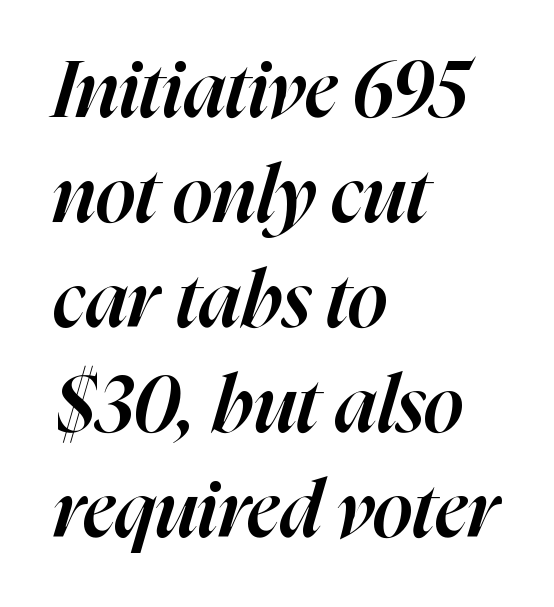
{"italic": "yes", "lean": "right", "slant_degrees": 16, "bold": "semi", "weight": "semibold", "width": "normal", "stroke_contrast": "high", "x_height": "medium", "monospaced": "no", "underline": "no", "align": "left", "line_spacing": "normal", "line_spacing_ratio": 1.33, "letter_spacing": "normal", "letter_spacing_em": 0.0, "glyph_px": 79}
